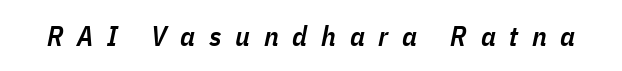
Q: Is the text bold? A: Semi-bold.
Q: Is the text italic (slanted)? A: Yes, it leans right by about 11 degrees.
Q: Is the text underlined? A: No.
Q: Is the spacing between letters normal or unusually wide? A: Unusually wide.
Q: Width (condensed, normal, or wide)? A: Condensed.
Q: Stroke contrast? A: Low.
Q: x-height? A: Medium.
Q: Monospaced? A: No.
